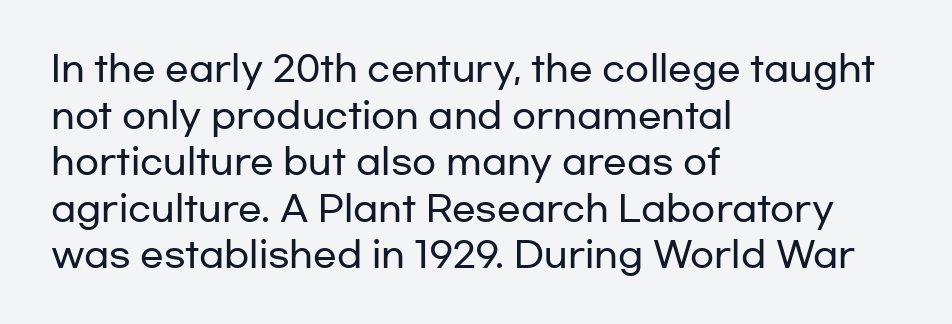
You can tell from the bare stems that sans-serif type was used. The rendering uses natural spacing where letterforms have individual widths. The paragraph shown leans on its left margin. The zone under the glyphs is completely vacant.
